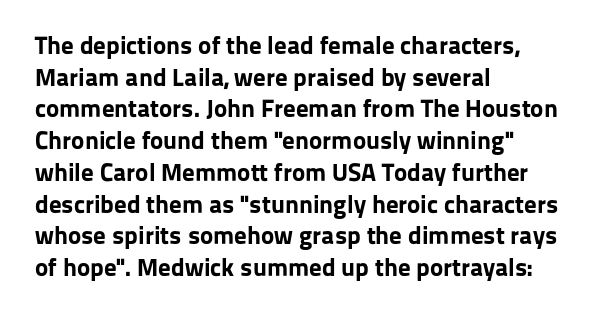
Q: Is the text bold? A: Yes.
Q: Is the text italic (slanted)? A: No, it is upright.
Q: Is the text underlined? A: No.
Q: How is the paragraph aligned? A: Left-aligned.
Q: Is the spacing between letters normal or unusually wide? A: Normal.
Q: Is the spacing between lines tight, normal or loose? A: Normal.
